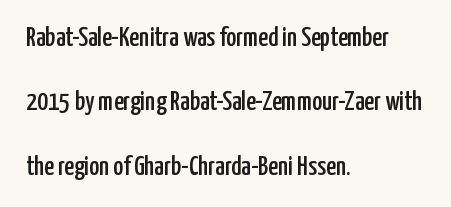
Glance below the letters and you will spot only blank space. The axis of the letterforms is exactly vertical. How would I describe the line gaps? Wide and relaxed. Tracking value appears to be zero — textbook default spacing.
